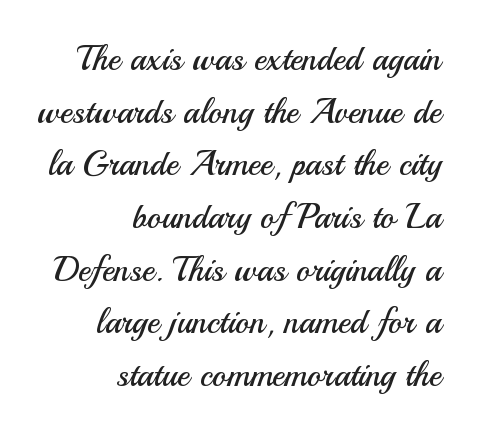
Each line ends at the same right margin while the left side varies. No extra ink here — the face is not bold. Descenders are the only things crossing below the line.
